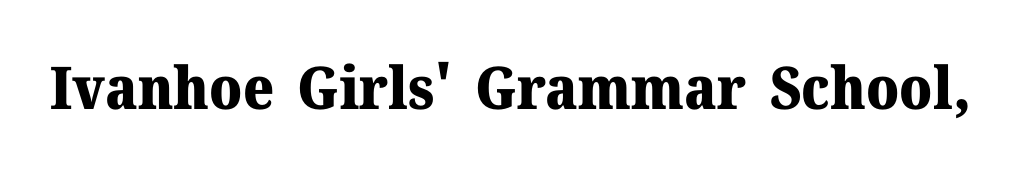
Q: Is the text bold? A: Yes.
Q: Is the text italic (slanted)? A: No, it is upright.
Q: Is the typeface a serif or a sans-serif typeface? A: Serif.
Q: Is the text underlined? A: No.
Q: Is the spacing between letters normal or unusually wide? A: Normal.
Q: Width (condensed, normal, or wide)? A: Normal.
Q: Stroke contrast? A: Medium.
Q: x-height? A: Medium.
Q: Monospaced? A: No.
